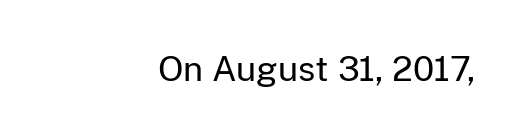
Q: Is the text bold? A: No.
Q: Is the text italic (slanted)? A: No, it is upright.
Q: Is the typeface a serif or a sans-serif typeface? A: Sans-serif.
Q: Is the text underlined? A: No.
Q: How is the paragraph aligned? A: Right-aligned.
Q: Is the spacing between letters normal or unusually wide? A: Normal.
Q: Width (condensed, normal, or wide)? A: Normal.
Q: Stroke contrast? A: Low.
Q: x-height? A: Medium.
Q: Monospaced? A: No.
